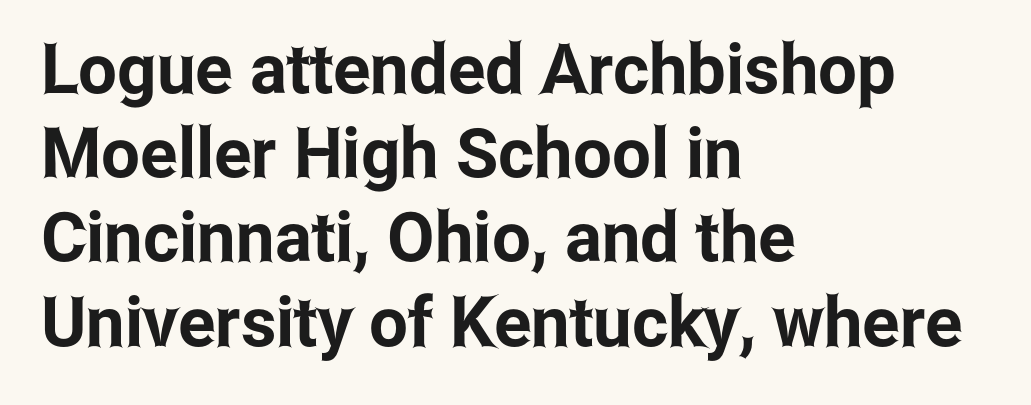
The image shows 69 px condensed sans-serif type, upright; set left-aligned, line spacing 1.22x, normal letter spacing, not underlined; low stroke contrast and a medium x-height.
